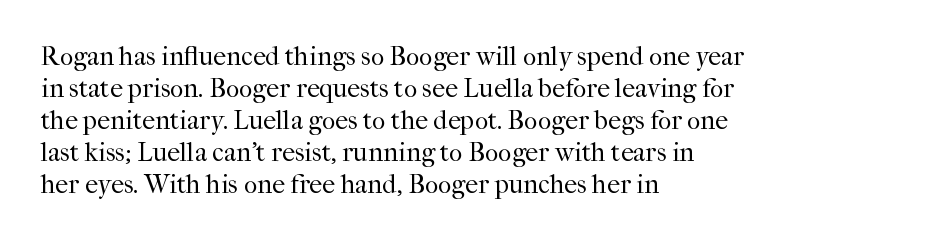
{"italic": "no", "bold": "no", "underline": "no", "align": "left", "line_spacing_ratio": 1.23, "letter_spacing": "normal", "letter_spacing_em": 0.0, "glyph_px": 26}
